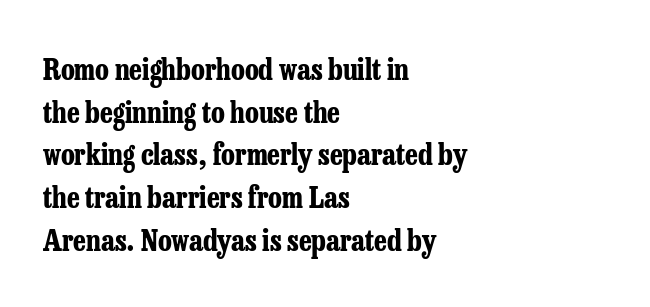
The image shows 29 px bold, condensed serif type, upright; set left-aligned, normal line spacing (1.47x), normal letter spacing, not underlined; low stroke contrast and a medium x-height.
